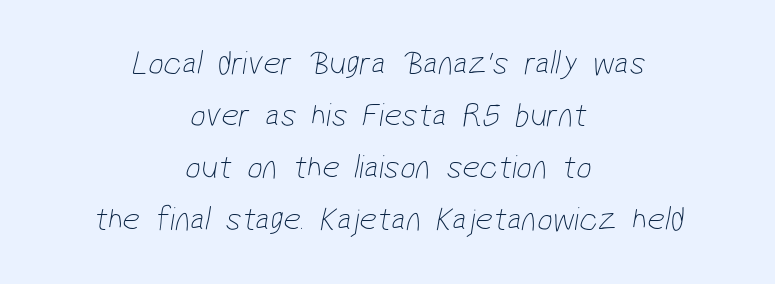
Q: Is the text bold? A: No.
Q: Is the typeface a serif or a sans-serif typeface? A: Sans-serif.
Q: Is the text underlined? A: No.
Q: How is the paragraph aligned? A: Centered.
Q: Is the spacing between letters normal or unusually wide? A: Normal.
Q: Is the spacing between lines tight, normal or loose? A: Normal.
Q: Width (condensed, normal, or wide)? A: Condensed.
Q: Stroke contrast? A: Low.
Q: x-height? A: Medium.
Q: Monospaced? A: No.
